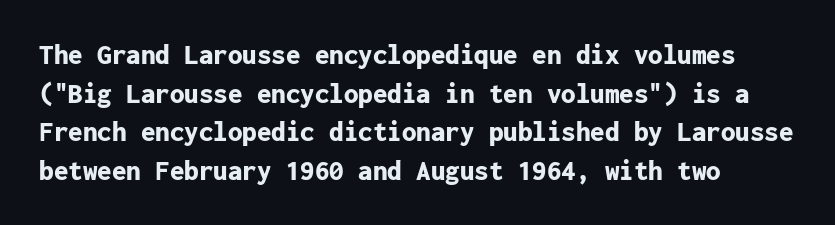
The image shows 29 px bold sans-serif type, upright, monospaced; set normal line spacing (1.33x), normal letter spacing, not underlined; low stroke contrast and a medium x-height.
